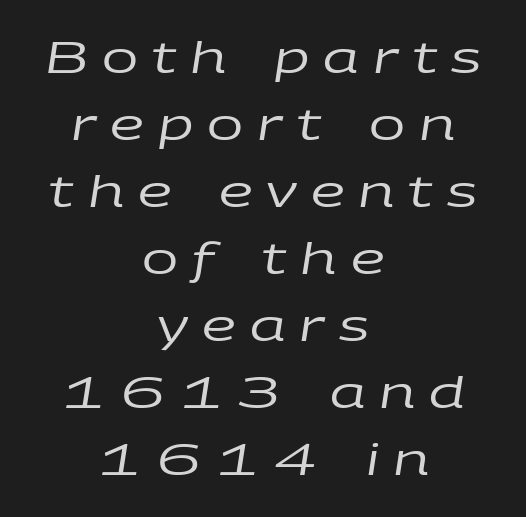
Q: Is the text bold? A: No.
Q: Is the text italic (slanted)? A: Yes, it leans right by about 9 degrees.
Q: Is the text underlined? A: No.
Q: How is the paragraph aligned? A: Centered.
Q: Is the spacing between letters normal or unusually wide? A: Unusually wide.
Q: Is the spacing between lines tight, normal or loose? A: Normal.
Q: Width (condensed, normal, or wide)? A: Wide.
Q: Stroke contrast? A: Low.
Q: x-height? A: Large.
Q: Monospaced? A: No.
